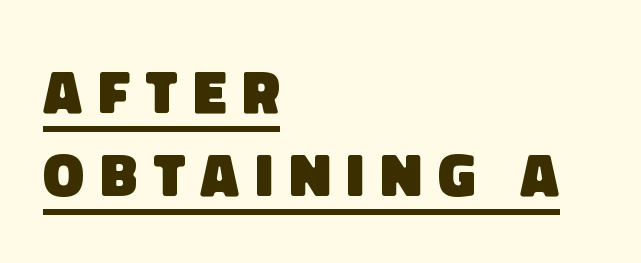
This sample keeps an unexceptional amount of space between lines. Short note: letters widely spaced. These characters rest on top of a visible drawn line. Leftover space on each line is placed entirely after the last word. The passage shown is typeset with a sans-serif family. Spacing verdict: proportional, widths tailored to each character.
